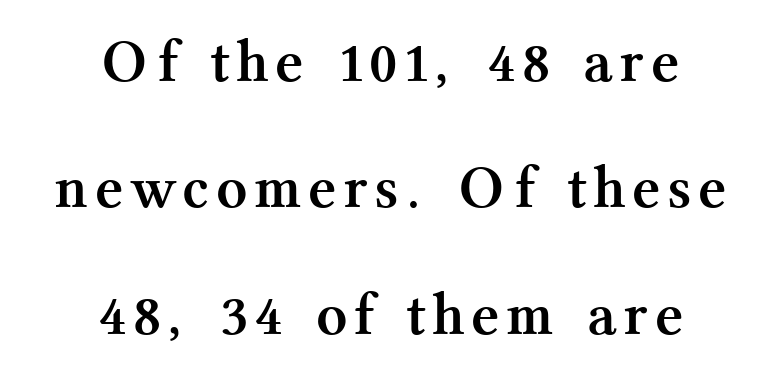
Q: Is the text bold? A: Yes.
Q: Is the text italic (slanted)? A: No, it is upright.
Q: Is the typeface a serif or a sans-serif typeface? A: Serif.
Q: Is the text underlined? A: No.
Q: How is the paragraph aligned? A: Centered.
Q: Is the spacing between lines tight, normal or loose? A: Loose.
Q: Width (condensed, normal, or wide)? A: Normal.
Q: Stroke contrast? A: Medium.
Q: x-height? A: Medium.
Q: Monospaced? A: No.
